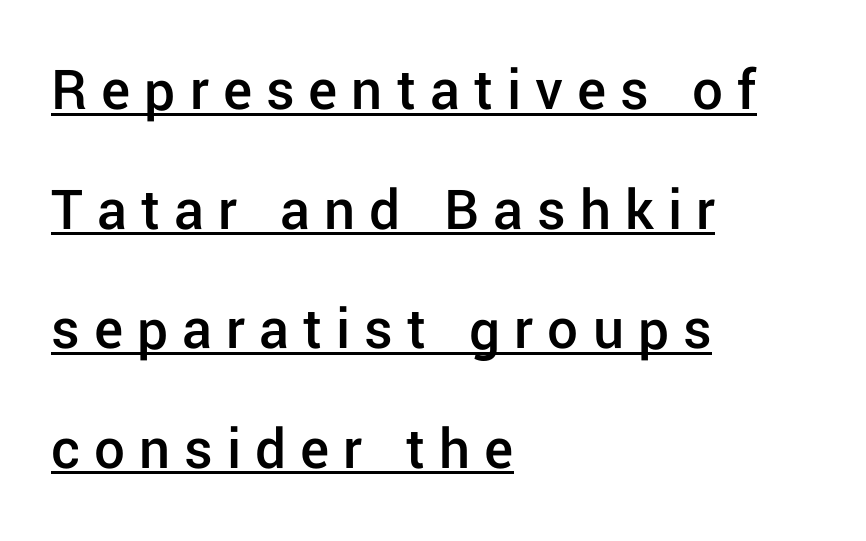
Words appear elongated and porous because spacing is wide. Every word sits above its own underline. Is the type bold? Partly — it's a semibold, heavier than regular but not fully bold. Letterform terminals end flat and unadorned throughout the passage. A classic flush-left, rag-right setting is used for this passage. Think of a printed novel: that variable character pitch is what you see here.
